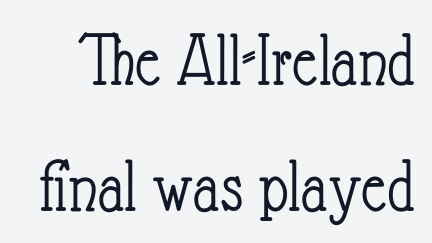
Honestly, the letter spacing is just normal — you wouldn't notice it. Characters remain perfectly vertical along every line. The typesetting does not lean heavy: it is not bold. Proportional: the letters do not fall into vertical columns.
